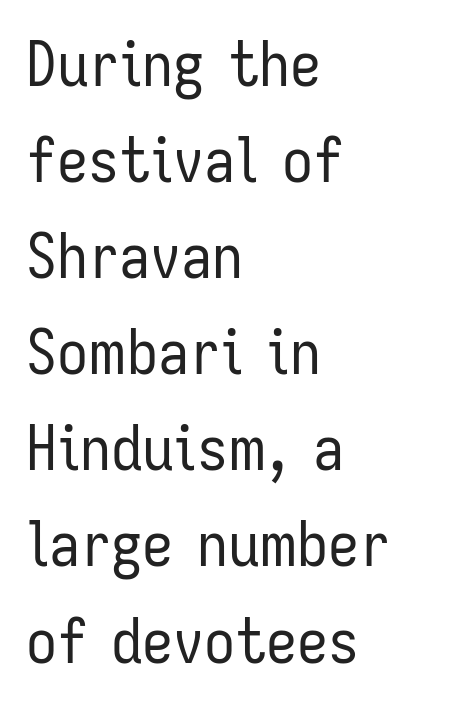
Q: Is the text bold? A: No.
Q: Is the text italic (slanted)? A: No, it is upright.
Q: Is the typeface a serif or a sans-serif typeface? A: Sans-serif.
Q: Is the text underlined? A: No.
Q: How is the paragraph aligned? A: Left-aligned.
Q: Is the spacing between letters normal or unusually wide? A: Normal.
Q: Is the spacing between lines tight, normal or loose? A: Normal.
Q: Width (condensed, normal, or wide)? A: Condensed.
Q: Stroke contrast? A: Low.
Q: x-height? A: Medium.
Q: Monospaced? A: No.
